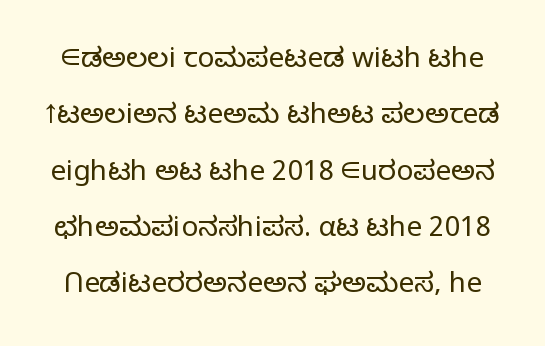
{"serif": "no", "italic": "no", "bold": "no", "weight": "light", "width": "normal", "stroke_contrast": "low", "x_height": "medium", "monospaced": "no", "underline": "no", "line_spacing": "loose", "line_spacing_ratio": 2.01, "letter_spacing": "normal", "letter_spacing_em": 0.0, "glyph_px": 28}
